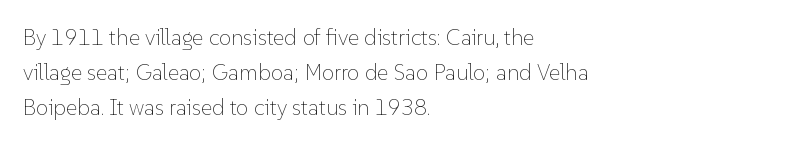
All the whitespace from short lines collects on the right. No extra tracking has been applied to these lines. Characters remain perfectly vertical along every line. The space beneath each line is pristine and unruled. Vertical stems look standard width or narrower in stroke.
